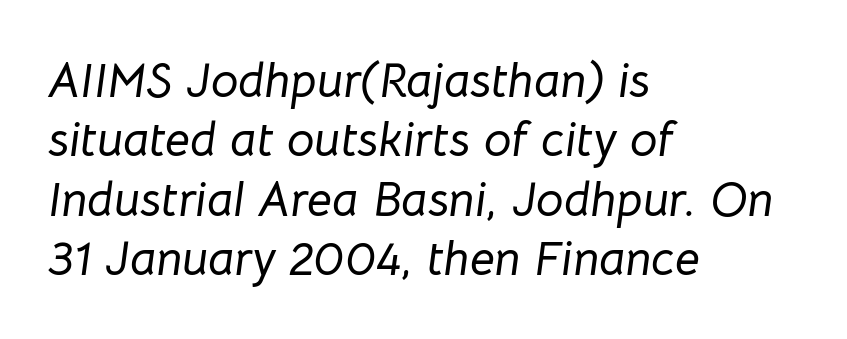
Q: Is the text italic (slanted)? A: Yes, it leans right by about 8 degrees.
Q: Is the text underlined? A: No.
Q: How is the paragraph aligned? A: Left-aligned.
Q: Is the spacing between letters normal or unusually wide? A: Normal.
Q: Width (condensed, normal, or wide)? A: Normal.
Q: Stroke contrast? A: Low.
Q: x-height? A: Medium.
Q: Monospaced? A: No.
